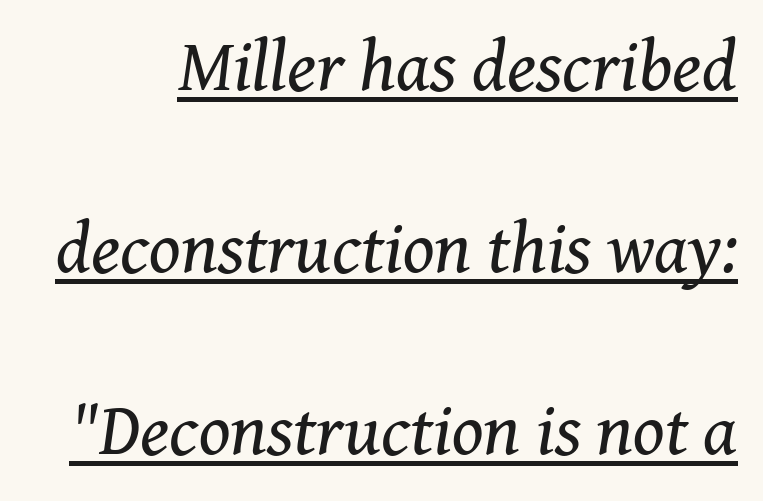
Slanted lettering throughout. You can see a thin bar hugging the bottom of the glyphs. To sum up the face: it has serifs. Compared with typical paragraphs, the rows here are farther apart. Weight class: somewhere from thin through regular. Spacing verdict: proportional, widths tailored to each character.
